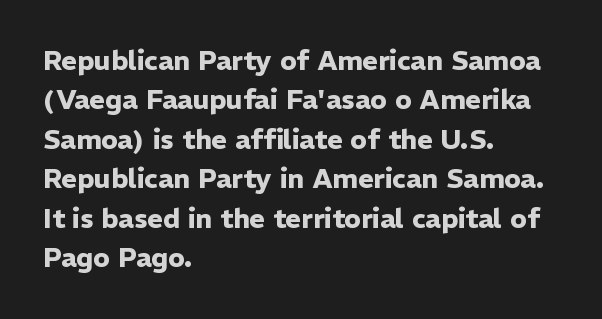
The image shows 27 px bold type, upright; set left-aligned, normal line spacing (1.46x), normal letter spacing, not underlined.
